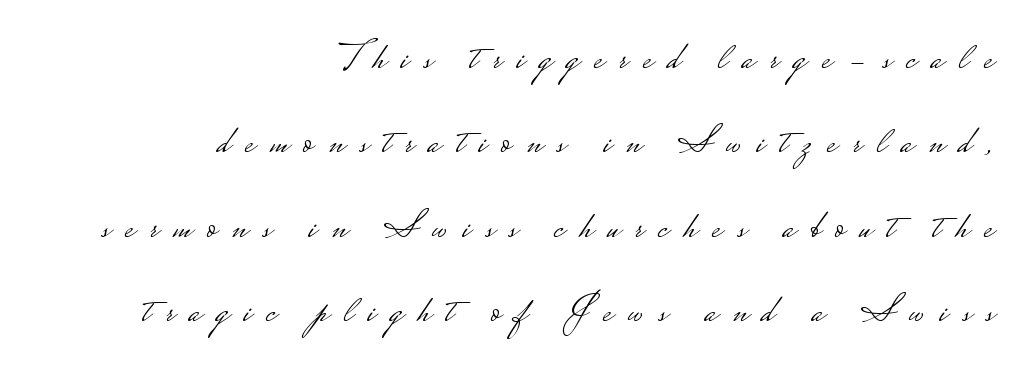
Descenders hang freely into open space. Does the leading feel generous? Absolutely, it's lavish. These lines have a slow, spaced-out rhythm from letter to letter. Caption: multi-line text, flush right, ragged left. No extra ink here — the face is not bold. Proportional: the letters do not fall into vertical columns.
